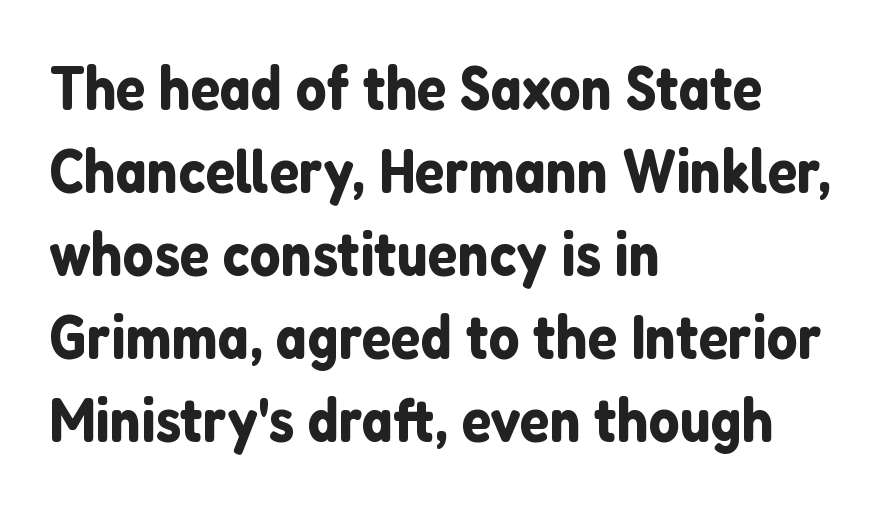
Q: Is the text italic (slanted)? A: No, it is upright.
Q: Is the typeface a serif or a sans-serif typeface? A: Sans-serif.
Q: Is the text underlined? A: No.
Q: How is the paragraph aligned? A: Left-aligned.
Q: Is the spacing between letters normal or unusually wide? A: Normal.
Q: Is the spacing between lines tight, normal or loose? A: Normal.
Q: Width (condensed, normal, or wide)? A: Normal.
Q: Stroke contrast? A: Low.
Q: x-height? A: Medium.
Q: Monospaced? A: No.
